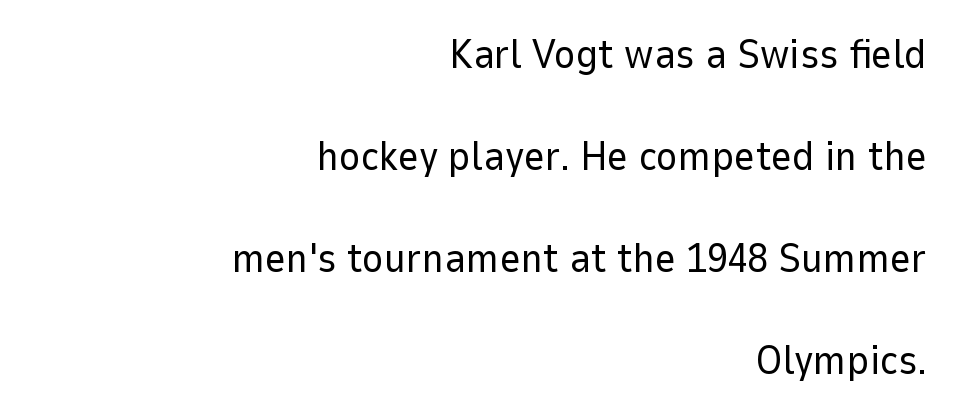
{"serif": "no", "italic": "no", "bold": "no", "weight": "regular", "width": "normal", "stroke_contrast": "low", "x_height": "medium", "monospaced": "no", "underline": "no", "align": "right", "line_spacing": "loose", "line_spacing_ratio": 2.49, "letter_spacing": "normal", "letter_spacing_em": 0.0, "glyph_px": 41}
